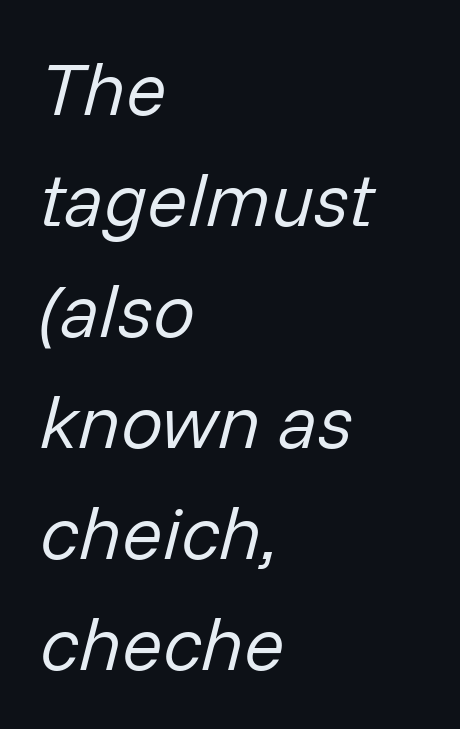
Note the varied advance widths — an 'i' is clearly narrower than an 'm'. The space beneath each line is pristine and unruled. Each stroke keeps to a modest, everyday thickness or less. Vertically, the passage feels balanced, rows spaced as you'd expect. Short and long lines alike share a common starting point at left. Slant detected: the letters are inclined.
